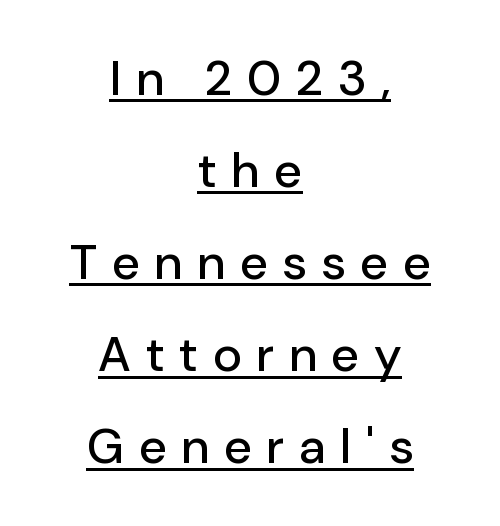
Looks like regular typesetting: each glyph gets only the width it needs. Is there any slant? The stems are plumb. Horizontal alignment here is central, giving a formal, balanced look. The line texture is sparse and dotted thanks to wide tracking. The face used here appears with an underline applied. Examine the stroke ends and you'll find no serifs.
